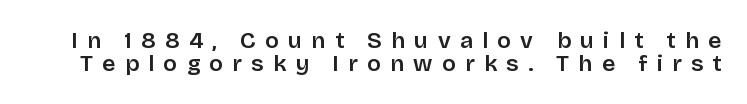
Q: Is the text italic (slanted)? A: No, it is upright.
Q: Is the text underlined? A: No.
Q: Is the spacing between letters normal or unusually wide? A: Unusually wide.
Q: Is the spacing between lines tight, normal or loose? A: Tight.
